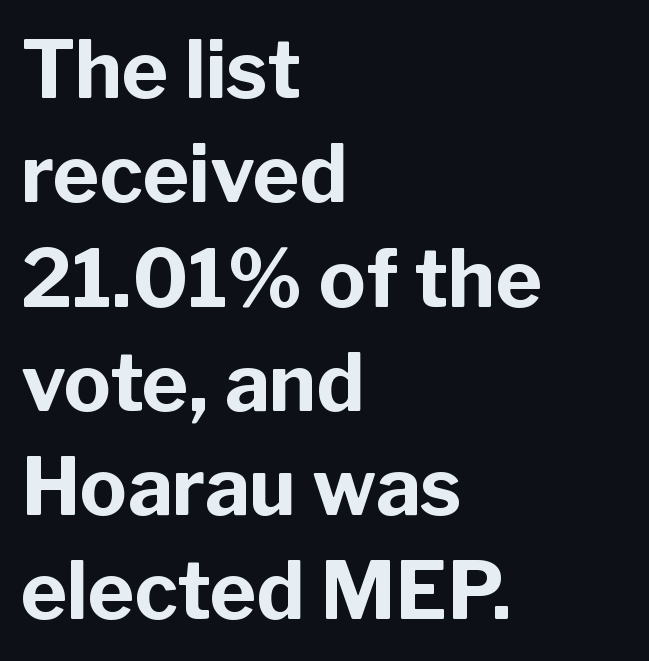
Q: Is the text bold? A: Yes.
Q: Is the text italic (slanted)? A: No, it is upright.
Q: Is the typeface a serif or a sans-serif typeface? A: Sans-serif.
Q: Is the text underlined? A: No.
Q: How is the paragraph aligned? A: Left-aligned.
Q: Is the spacing between letters normal or unusually wide? A: Normal.
Q: Is the spacing between lines tight, normal or loose? A: Normal.
Q: Width (condensed, normal, or wide)? A: Normal.
Q: Stroke contrast? A: Low.
Q: x-height? A: Medium.
Q: Monospaced? A: No.
